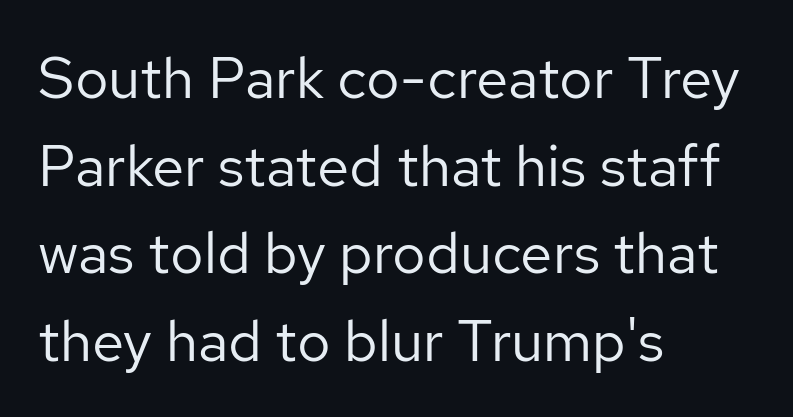
Q: Is the text bold? A: No.
Q: Is the text italic (slanted)? A: No, it is upright.
Q: Is the typeface a serif or a sans-serif typeface? A: Sans-serif.
Q: Is the text underlined? A: No.
Q: How is the paragraph aligned? A: Left-aligned.
Q: Is the spacing between letters normal or unusually wide? A: Normal.
Q: Is the spacing between lines tight, normal or loose? A: Normal.
Q: Width (condensed, normal, or wide)? A: Normal.
Q: Stroke contrast? A: Low.
Q: x-height? A: Medium.
Q: Monospaced? A: No.
